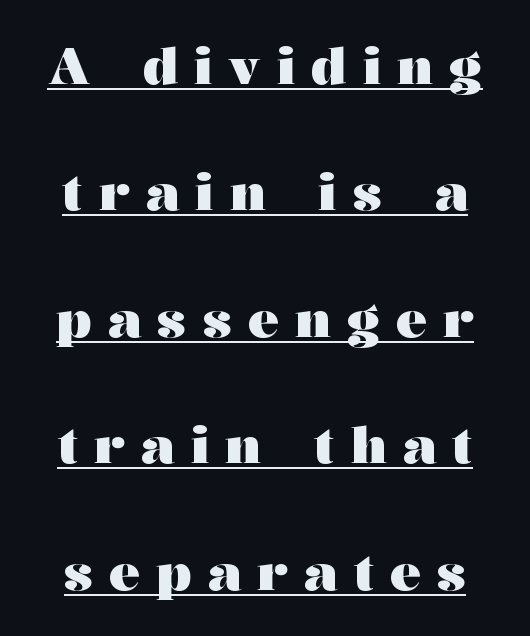
How are the letters spaced? Widely, with obvious added tracking. Notice the wide empty band between every row — that's loose leading. The typeface chosen for these lines features serifs. A dark, heavy texture on the line: the type is bold. The sample's only ornament is a line tracing under the words. Style check: upright.
